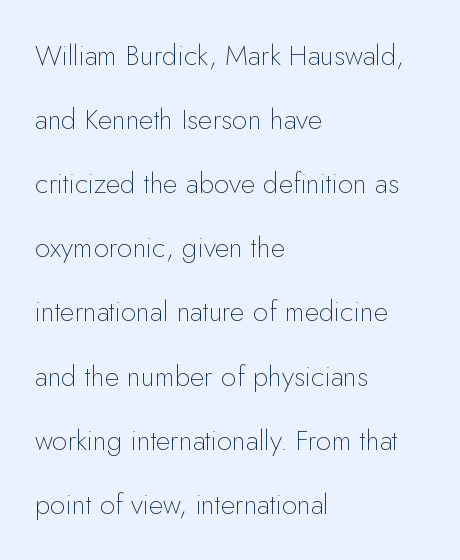
The image shows 28 px thin sans-serif type, upright; set left-aligned, loose line spacing (2.29x), normal letter spacing, not underlined; low stroke contrast and a small x-height.
